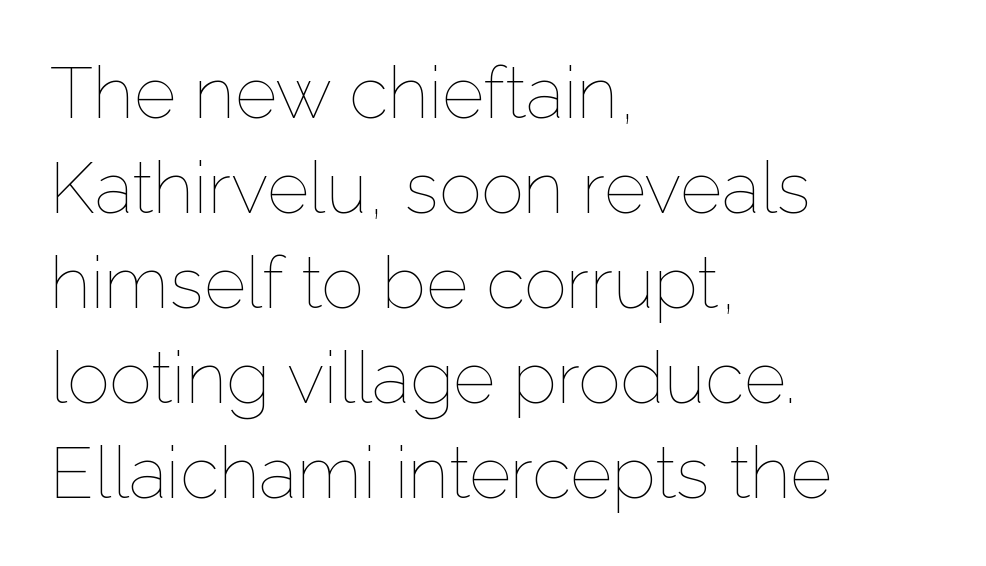
Stems here are at most as thick as an everyday book face. Leading matches the norm, producing a regular column. The space directly below the letters is spotless. Default kerning and tracking; the words read as compact shapes. These lines are set flush left with a ragged right edge. Is this a fixed-width face? No — the glyphs have proportional, varying widths.
